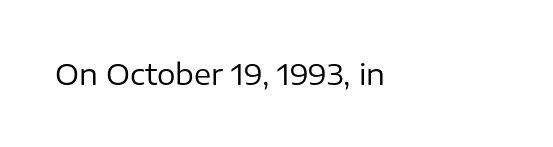
The face used here is rendered with its standard letterfit. The face looks like a standard text weight, possibly lighter. This is the regular roman posture of the typeface. Where is the straight margin? On the left.
